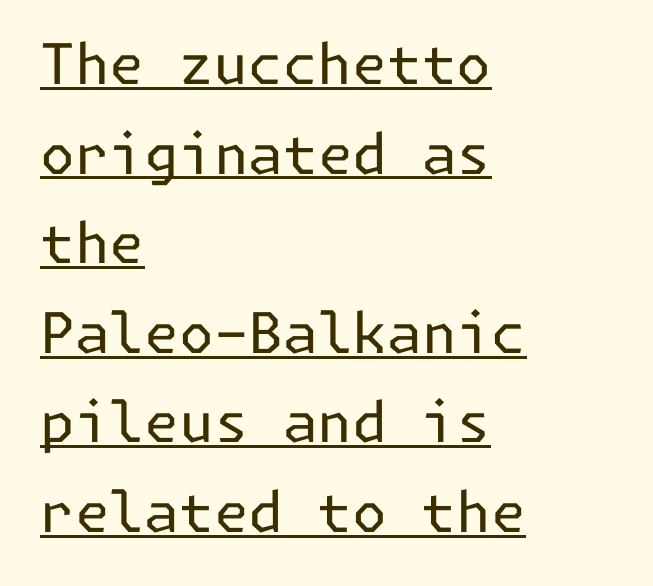
Q: Is the text bold? A: No.
Q: Is the text italic (slanted)? A: No, it is upright.
Q: Is the typeface a serif or a sans-serif typeface? A: Sans-serif.
Q: Is the text underlined? A: Yes.
Q: How is the paragraph aligned? A: Left-aligned.
Q: Is the spacing between letters normal or unusually wide? A: Normal.
Q: Is the spacing between lines tight, normal or loose? A: Normal.
Q: Width (condensed, normal, or wide)? A: Normal.
Q: Stroke contrast? A: Low.
Q: x-height? A: Medium.
